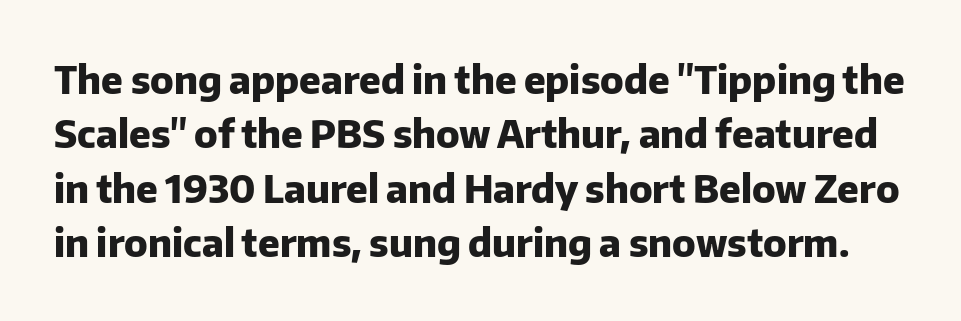
Q: Is the text bold? A: Yes.
Q: Is the text italic (slanted)? A: No, it is upright.
Q: Is the typeface a serif or a sans-serif typeface? A: Sans-serif.
Q: Is the text underlined? A: No.
Q: Is the spacing between letters normal or unusually wide? A: Normal.
Q: Is the spacing between lines tight, normal or loose? A: Normal.
Q: Width (condensed, normal, or wide)? A: Normal.
Q: Stroke contrast? A: Low.
Q: x-height? A: Medium.
Q: Monospaced? A: No.
